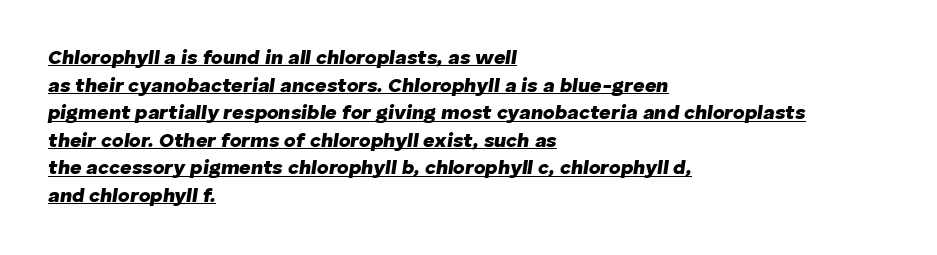
Q: Is the text bold? A: Yes.
Q: Is the text italic (slanted)? A: Yes, it leans right by about 8 degrees.
Q: Is the text underlined? A: Yes.
Q: How is the paragraph aligned? A: Left-aligned.
Q: Is the spacing between letters normal or unusually wide? A: Normal.
Q: Is the spacing between lines tight, normal or loose? A: Normal.
